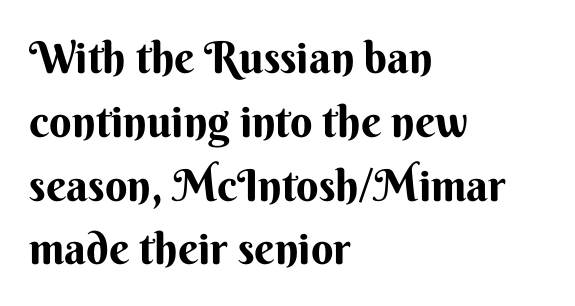
Q: Is the text bold? A: Yes.
Q: Is the text italic (slanted)? A: No, it is upright.
Q: Is the typeface a serif or a sans-serif typeface? A: Sans-serif.
Q: Is the text underlined? A: No.
Q: How is the paragraph aligned? A: Left-aligned.
Q: Is the spacing between letters normal or unusually wide? A: Normal.
Q: Is the spacing between lines tight, normal or loose? A: Normal.
Q: Width (condensed, normal, or wide)? A: Normal.
Q: Stroke contrast? A: Medium.
Q: x-height? A: Small.
Q: Monospaced? A: No.
